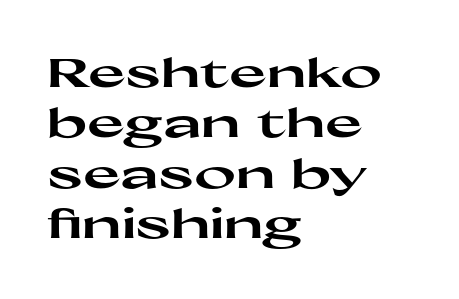
The horizontal fit of the characters is conventional and even. It's the straight-up-and-down kind of type. Do the characters align in a grid? No, the font is proportional. Thick stems and heavy bowls — unmistakably bold. Classification — sans serif.
